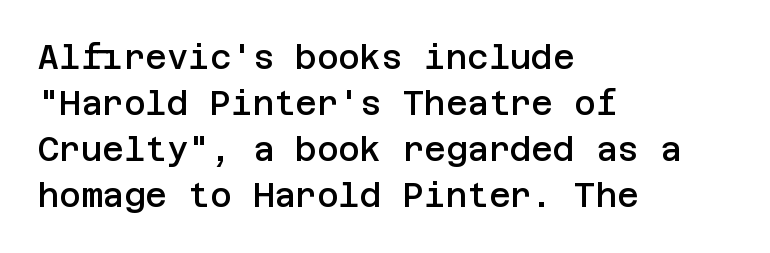
The image shows 33 px semibold sans-serif type, upright; set left-aligned, normal line spacing (1.39x), normal letter spacing, not underlined; low stroke contrast and a large x-height.
